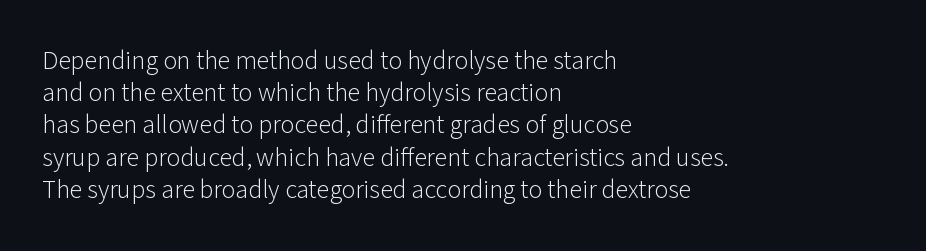
{"italic": "no", "bold": "no", "underline": "no", "align": "left", "line_spacing_ratio": 1.24, "letter_spacing": "normal", "letter_spacing_em": 0.0, "glyph_px": 26}
